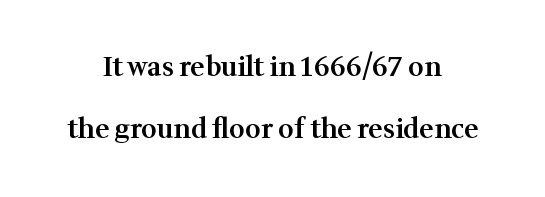
The image shows 27 px text type, upright; set centered, loose line spacing (2.29x), normal letter spacing, not underlined.
